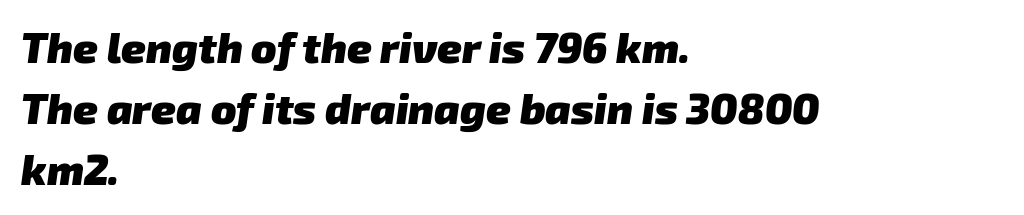
The image shows 42 px heavy sans-serif type; set left-aligned, normal line spacing (1.45x), normal letter spacing, not underlined; low stroke contrast and a medium x-height.
